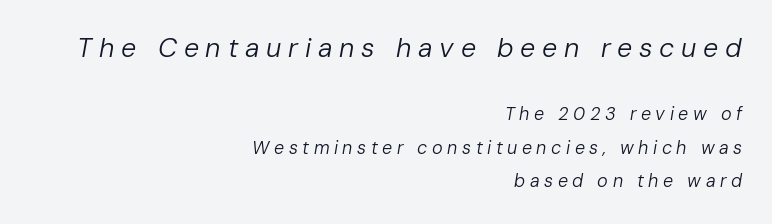
The image shows 27 px text type, italic (leaning right); set right-aligned, line spacing 1.87x, unusually wide letter spacing (+0.25 em), not underlined; the first (top) block is 1.5x larger.
